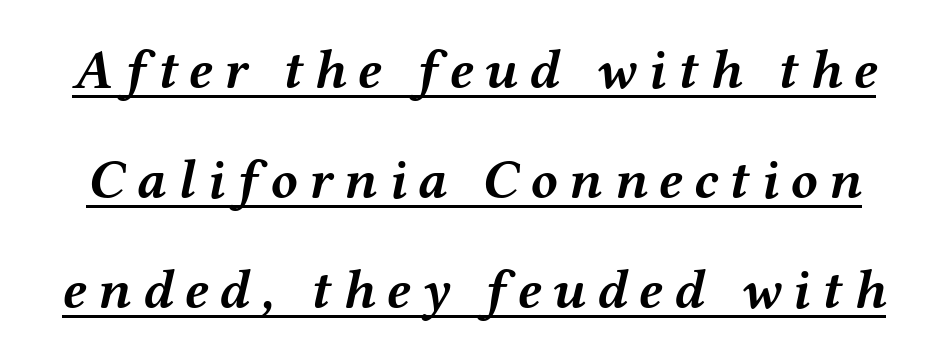
Q: Is the text bold? A: Yes.
Q: Is the text italic (slanted)? A: Yes, it leans right by about 12 degrees.
Q: Is the text underlined? A: Yes.
Q: Is the spacing between letters normal or unusually wide? A: Unusually wide.
Q: Is the spacing between lines tight, normal or loose? A: Loose.
Q: Width (condensed, normal, or wide)? A: Wide.
Q: Stroke contrast? A: Medium.
Q: x-height? A: Medium.
Q: Monospaced? A: No.
